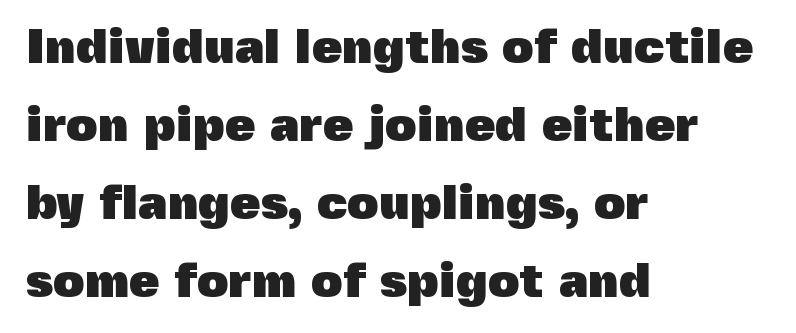
{"serif": "no", "italic": "no", "bold": "yes", "weight": "heavy", "width": "normal", "x_height": "medium", "monospaced": "no", "underline": "no", "align": "left", "line_spacing": "normal", "line_spacing_ratio": 1.59, "letter_spacing": "normal", "letter_spacing_em": 0.0, "glyph_px": 49}
